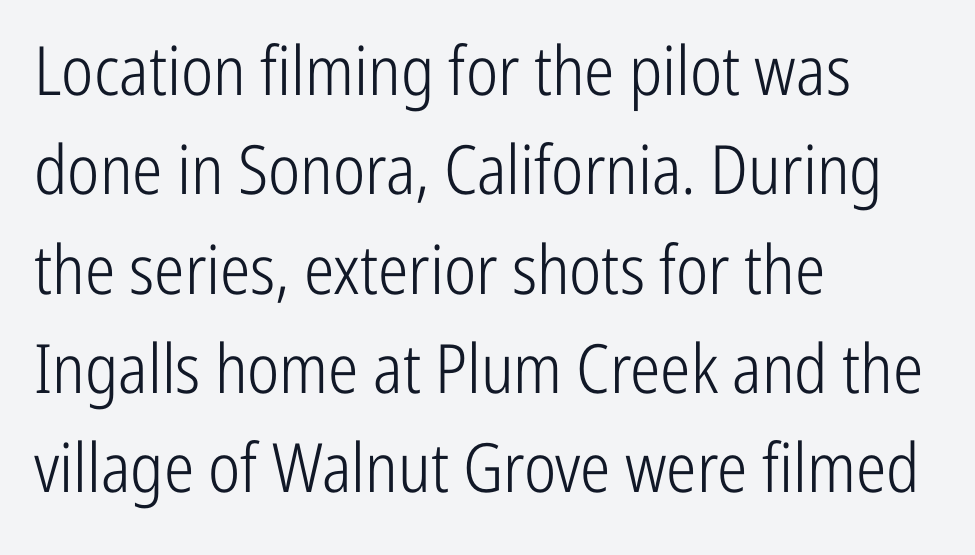
Q: Is the text bold? A: No.
Q: Is the text italic (slanted)? A: No, it is upright.
Q: Is the typeface a serif or a sans-serif typeface? A: Sans-serif.
Q: Is the text underlined? A: No.
Q: How is the paragraph aligned? A: Left-aligned.
Q: Is the spacing between letters normal or unusually wide? A: Normal.
Q: Is the spacing between lines tight, normal or loose? A: Normal.
Q: Width (condensed, normal, or wide)? A: Condensed.
Q: Stroke contrast? A: Low.
Q: x-height? A: Medium.
Q: Monospaced? A: No.
